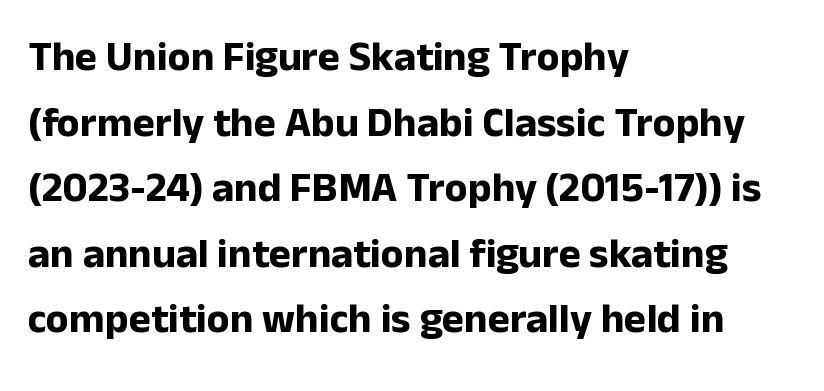
{"serif": "no", "italic": "no", "bold": "yes", "weight": "bold", "width": "normal", "stroke_contrast": "low", "x_height": "medium", "monospaced": "no", "underline": "no", "align": "left", "line_spacing": "normal", "line_spacing_ratio": 1.56, "letter_spacing": "normal", "letter_spacing_em": 0.0, "glyph_px": 42}
